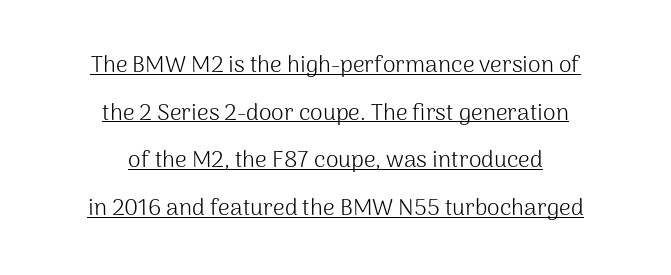
{"italic": "no", "bold": "no", "underline": "yes", "align": "center", "line_spacing": "loose", "line_spacing_ratio": 2.07, "letter_spacing": "normal", "letter_spacing_em": 0.0, "glyph_px": 23}
